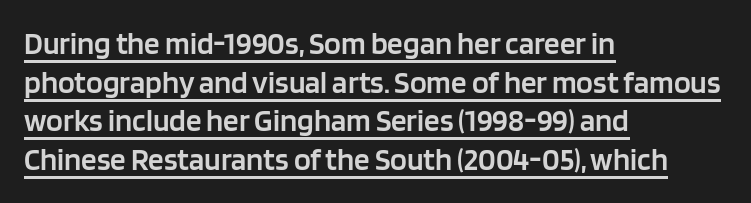
Glance below the letters and you will spot a drawn line. These lines are rendered in a variable-pitch font. This sample uses plain, unmodified letter spacing. If you measured baseline to baseline, you'd find a middling distance. The type family on display is of the sans-serif kind.
